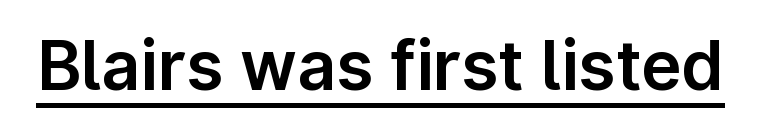
The image shows 68 px sans-serif type, upright; set normal letter spacing, underlined; low stroke contrast and a medium x-height.
